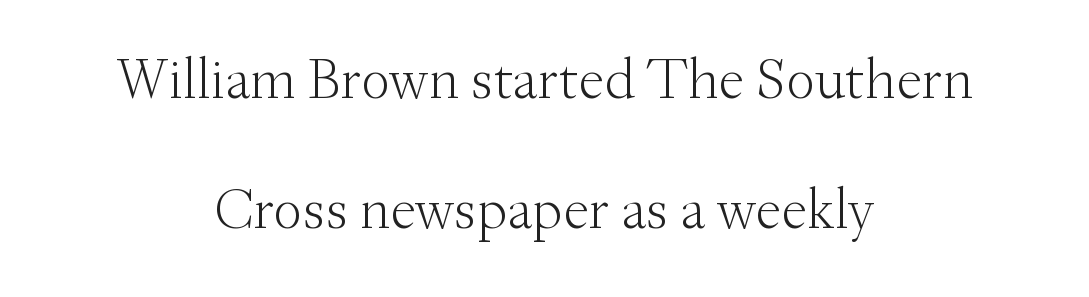
The image shows 58 px light serif type, upright; set centered, loose line spacing (2.24x), normal letter spacing, not underlined; medium stroke contrast and a small x-height.
